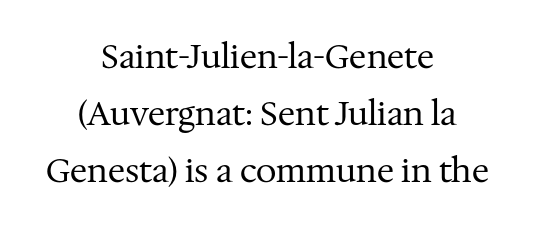
{"serif": "yes", "italic": "no", "bold": "no", "weight": "regular", "width": "normal", "stroke_contrast": "medium", "x_height": "medium", "monospaced": "no", "underline": "no", "align": "center", "line_spacing_ratio": 1.72, "letter_spacing": "normal", "letter_spacing_em": 0.0, "glyph_px": 33}
